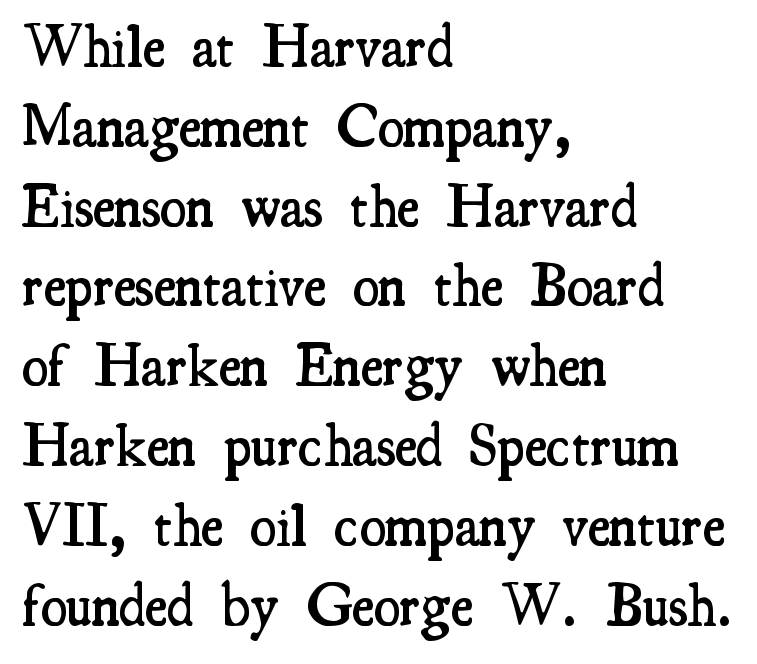
{"serif": "yes", "italic": "no", "bold": "semi", "weight": "semibold", "width": "condensed", "stroke_contrast": "medium", "x_height": "small", "monospaced": "no", "underline": "no", "align": "left", "line_spacing": "normal", "line_spacing_ratio": 1.33, "letter_spacing": "normal", "letter_spacing_em": 0.0, "glyph_px": 60}
